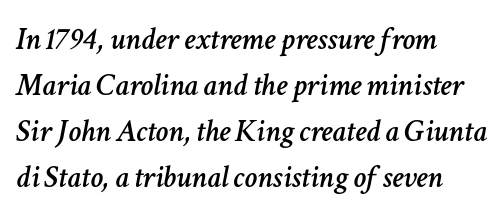
Rendered with sloped, italic letterforms. Plain, unruled lines of type. Looks like regular typesetting: each glyph gets only the width it needs. The leading is moderate, giving the passage an even texture. One-word summary of the alignment: left. Here the glyphs are tracked normally, forming tight word shapes.
